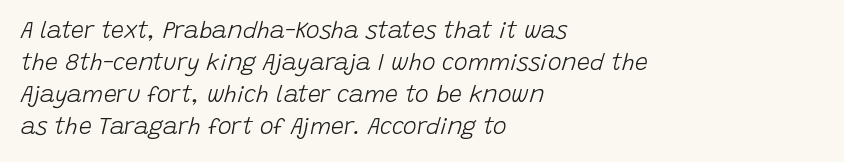
{"italic": "yes", "lean": "right", "slant_degrees": 15, "bold": "no", "underline": "no", "align": "left", "line_spacing": "normal", "line_spacing_ratio": 1.39, "letter_spacing": "normal", "letter_spacing_em": 0.0, "glyph_px": 23}
